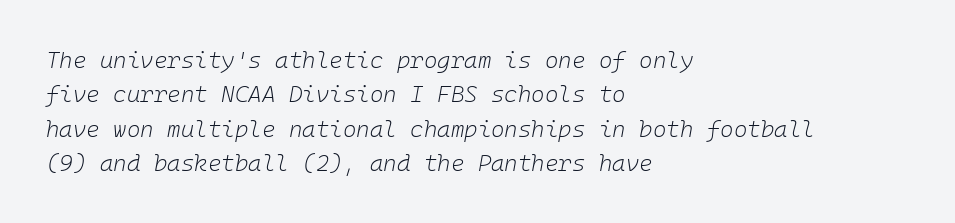
The image shows 23 px text type, italic (leaning right); set left-aligned, normal line spacing (1.49x), normal letter spacing, not underlined.
